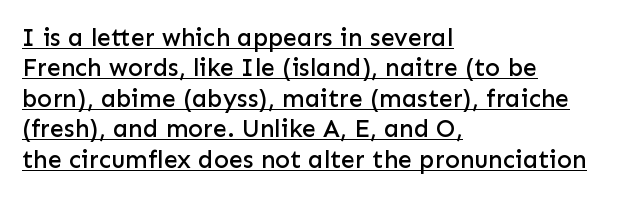
{"italic": "no", "underline": "yes", "align": "left", "line_spacing_ratio": 1.22, "letter_spacing": "normal", "letter_spacing_em": 0.0, "glyph_px": 25}
